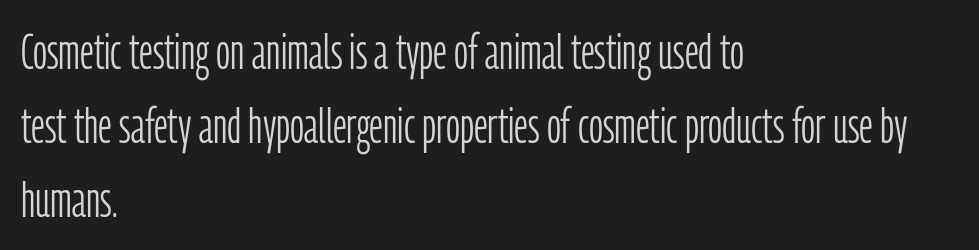
Q: Is the text bold? A: No.
Q: Is the text italic (slanted)? A: No, it is upright.
Q: Is the typeface a serif or a sans-serif typeface? A: Sans-serif.
Q: Is the text underlined? A: No.
Q: How is the paragraph aligned? A: Left-aligned.
Q: Is the spacing between letters normal or unusually wide? A: Normal.
Q: Is the spacing between lines tight, normal or loose? A: Normal.
Q: Width (condensed, normal, or wide)? A: Condensed.
Q: Stroke contrast? A: Low.
Q: x-height? A: Medium.
Q: Monospaced? A: No.
